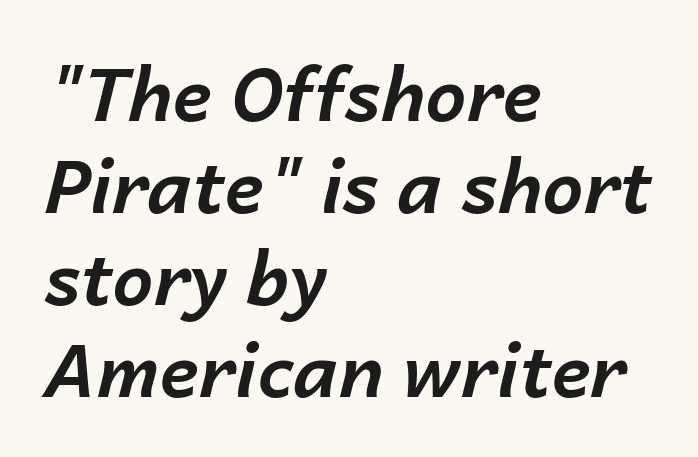
{"italic": "yes", "lean": "right", "slant_degrees": 14, "bold": "yes", "weight": "bold", "width": "normal", "stroke_contrast": "low", "x_height": "medium", "monospaced": "no", "underline": "no", "align": "left", "line_spacing": "normal", "line_spacing_ratio": 1.26, "letter_spacing": "normal", "letter_spacing_em": 0.0, "glyph_px": 73}
